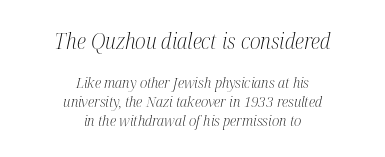
The image shows 22 px text type, italic (leaning right); set centered, normal line spacing (1.28x), normal letter spacing, not underlined; the first (top) block is 1.47x larger.
